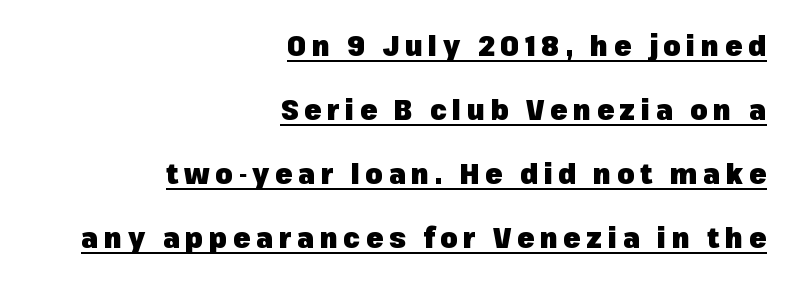
The image shows 28 px heavy sans-serif type, upright; set right-aligned, loose line spacing (2.29x), unusually wide letter spacing (+0.2 em), underlined; low stroke contrast and a medium x-height.
